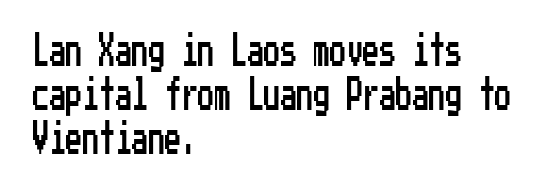
Q: Is the text italic (slanted)? A: No, it is upright.
Q: Is the typeface a serif or a sans-serif typeface? A: Sans-serif.
Q: Is the text underlined? A: No.
Q: How is the paragraph aligned? A: Left-aligned.
Q: Is the spacing between letters normal or unusually wide? A: Normal.
Q: Is the spacing between lines tight, normal or loose? A: Normal.
Q: Width (condensed, normal, or wide)? A: Condensed.
Q: Stroke contrast? A: Low.
Q: x-height? A: Medium.
